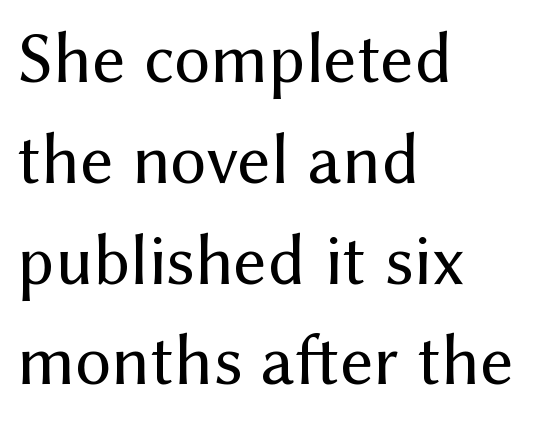
The image shows 72 px regular-weight sans-serif type, upright; set left-aligned, normal line spacing (1.4x), normal letter spacing, not underlined; medium stroke contrast and a medium x-height.
